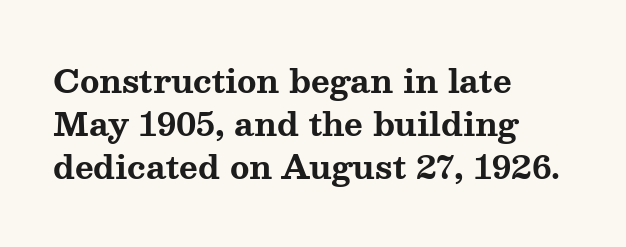
The image shows 32 px bold, wide serif type, upright; set left-aligned, normal line spacing (1.35x), normal letter spacing, not underlined; medium stroke contrast and a medium x-height.
